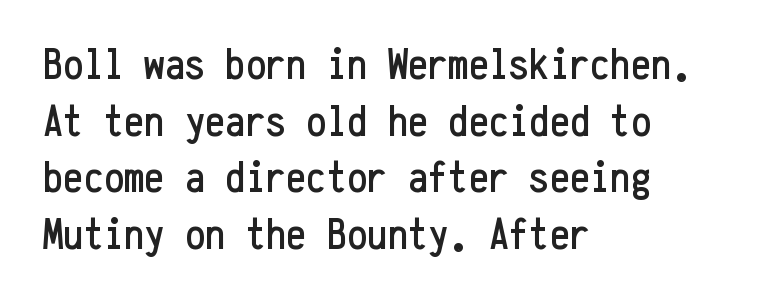
The image shows 45 px condensed sans-serif type, upright, monospaced; set left-aligned, normal line spacing (1.26x), normal letter spacing, not underlined; low stroke contrast and a medium x-height.
